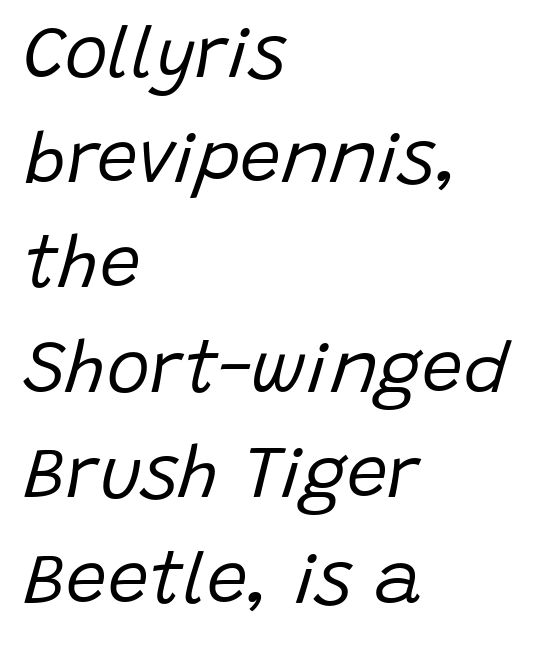
The tracking reads as untouched default to a designer's eye. Emphasis-style slanted type is in use. Horizontal alignment here is leftward, the default for most running prose. A clean baseline with only descenders dipping below it. Varying glyph widths throughout — classic text-font behaviour.
